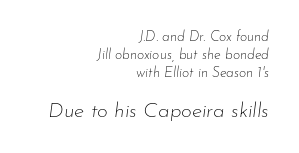
Heaviness? Minimal to ordinary, like unemphasized prose. Beneath every word, the page is bare. The emphasis by scale lands on block number two, below. Rows of type keep a routine distance in the vertical direction. When letters slant like this, we call the style italic. Glyph-to-glyph distance matches everyday printed text.
